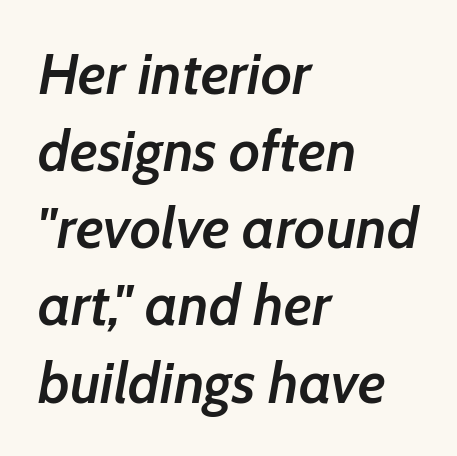
{"italic": "yes", "lean": "right", "slant_degrees": 7, "bold": "semi", "weight": "semibold", "width": "normal", "stroke_contrast": "low", "x_height": "medium", "monospaced": "no", "underline": "no", "align": "left", "line_spacing": "normal", "line_spacing_ratio": 1.33, "letter_spacing": "normal", "letter_spacing_em": 0.0, "glyph_px": 58}
